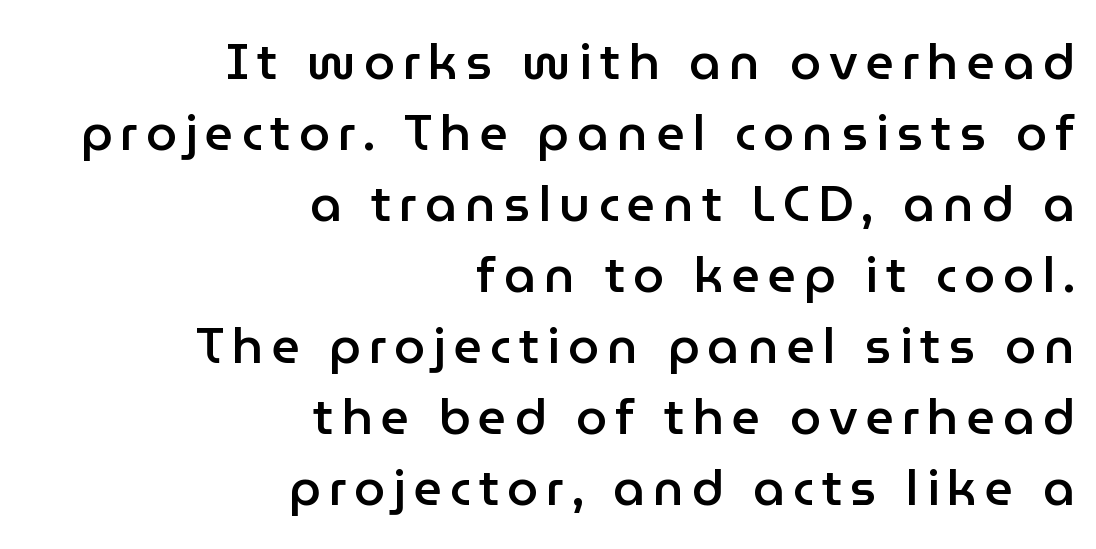
{"serif": "no", "italic": "no", "bold": "semi", "weight": "semibold", "width": "normal", "stroke_contrast": "low", "x_height": "medium", "monospaced": "no", "underline": "no", "align": "right", "line_spacing": "normal", "line_spacing_ratio": 1.42, "glyph_px": 50}
